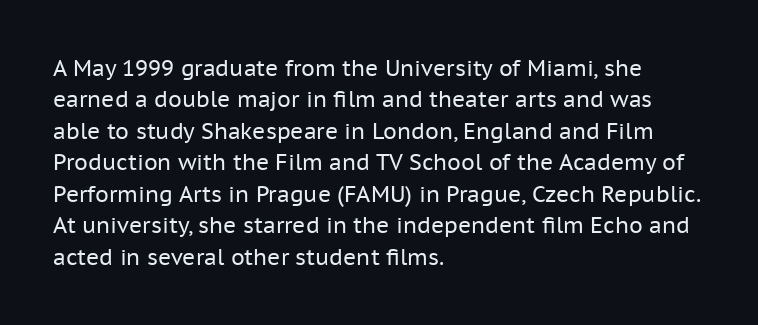
The line-height multiplier appears to be the usual default. The ragged edge is on the right, which tells us the setting is flush left. A typesetter would mark this as roman, not italic. This sample uses plain, unmodified letter spacing. No letter is thick-stroked: the sample isn't bold.
